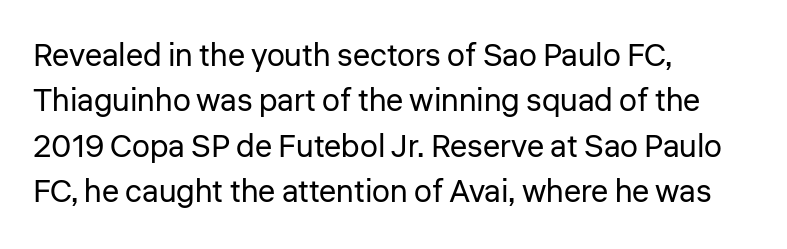
The image shows 32 px regular-weight sans-serif type, upright; set left-aligned, normal line spacing (1.42x), normal letter spacing, not underlined; low stroke contrast and a medium x-height.
